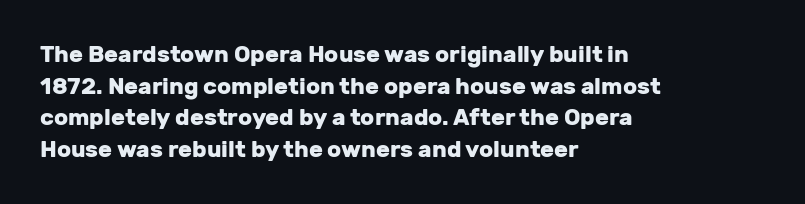
The lines are quadded left. Regular leading. Nothing unusual about the tracking: characters are spaced as the font intends. The font is running at its bold setting. Tall strokes in this sample are plumb rather than angled.
